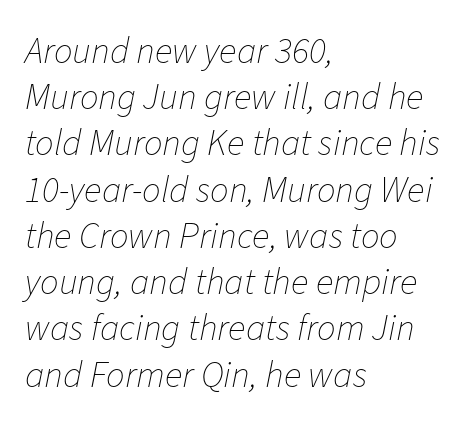
{"italic": "yes", "lean": "right", "slant_degrees": 11, "bold": "no", "weight": "thin", "width": "normal", "stroke_contrast": "low", "x_height": "medium", "monospaced": "no", "underline": "no", "align": "left", "line_spacing": "normal", "line_spacing_ratio": 1.25, "letter_spacing": "normal", "letter_spacing_em": 0.0, "glyph_px": 37}
